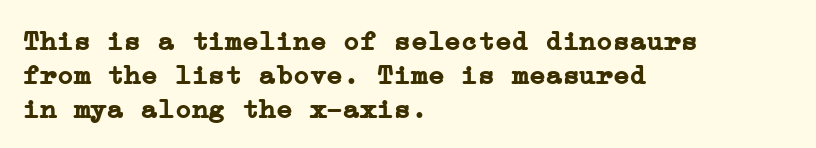
{"serif": "yes", "italic": "no", "bold": "yes", "weight": "semibold", "width": "normal", "stroke_contrast": "low", "x_height": "medium", "underline": "no", "align": "left", "line_spacing_ratio": 1.22, "letter_spacing": "normal", "letter_spacing_em": 0.0, "glyph_px": 28}
